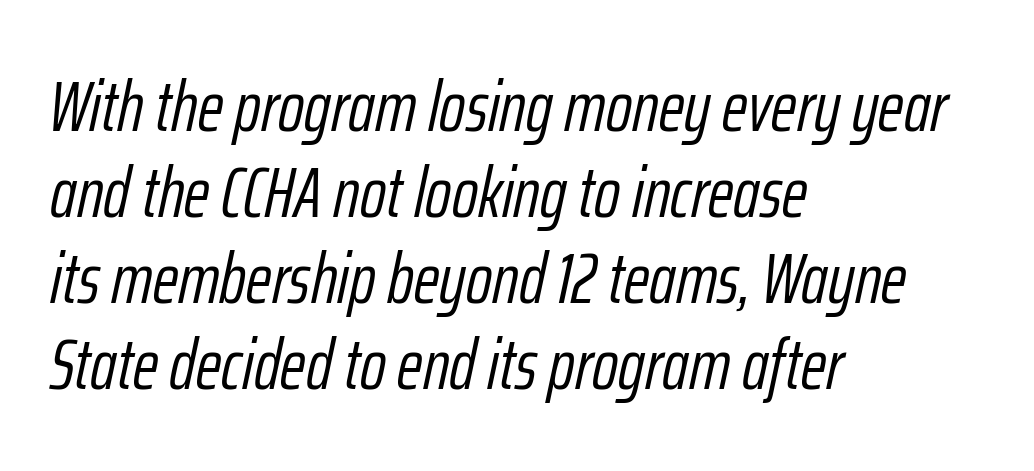
The image shows 71 px light, condensed type, italic (leaning right); set left-aligned, line spacing 1.21x, normal letter spacing, not underlined; low stroke contrast and a medium x-height.
